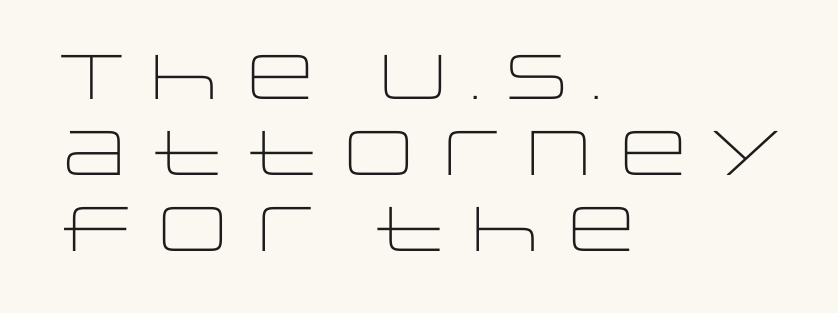
{"serif": "no", "italic": "no", "bold": "no", "weight": "light", "width": "wide", "stroke_contrast": "low", "x_height": "large", "monospaced": "no", "underline": "no", "align": "left", "line_spacing_ratio": 1.21, "letter_spacing": "normal", "letter_spacing_em": 0.0, "glyph_px": 63}
